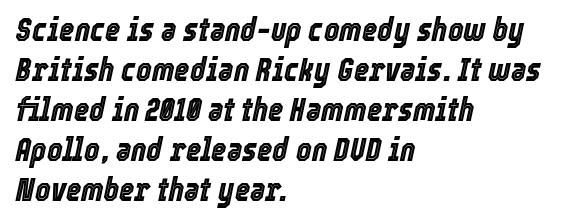
The type is set solid horizontally, with unmodified tracking. Quick note: italic. The typesetter chose a ragged-right arrangement here. A typesetter would call this proportional, since set widths differ per character.
